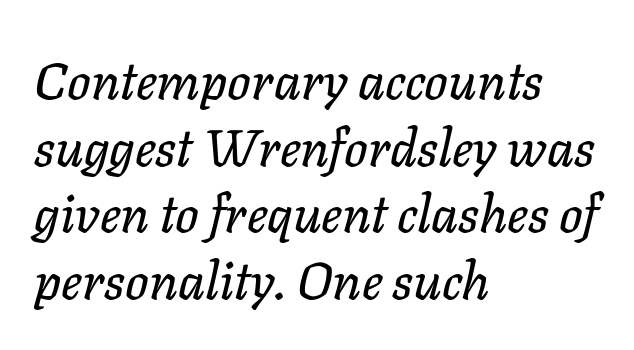
Nobody drew a line under any word here. Notice how the passage keeps a crisp vertical edge on the left only. The text carries the slant typical of an italic or oblique font. Students, note that the glyphs here touch the page at normal intervals.
